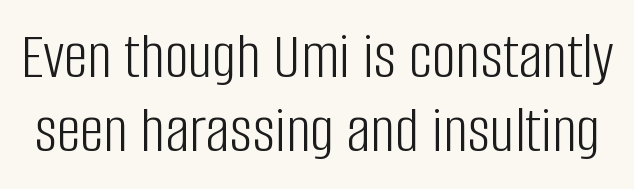
Proportional: the letters do not fall into vertical columns. Glyph-to-glyph distance matches everyday printed text. The string is rendered with underlining switched off. Unlike a traditional serif, this face leaves its strokes unadorned. Weight class: somewhere from thin through regular. Does the lettering tilt? It doesn't — this is upright.
